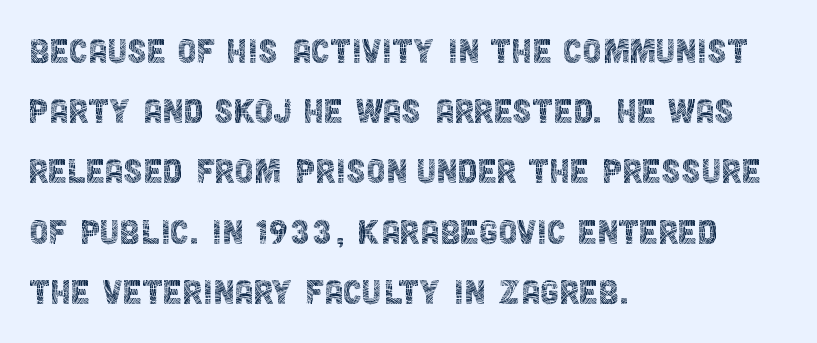
Q: Is the text bold? A: No.
Q: Is the text italic (slanted)? A: No, it is upright.
Q: Is the typeface a serif or a sans-serif typeface? A: Sans-serif.
Q: Is the text underlined? A: No.
Q: How is the paragraph aligned? A: Left-aligned.
Q: Is the spacing between letters normal or unusually wide? A: Normal.
Q: Is the spacing between lines tight, normal or loose? A: Normal.
Q: Width (condensed, normal, or wide)? A: Condensed.
Q: x-height? A: Large.
Q: Monospaced? A: No.
